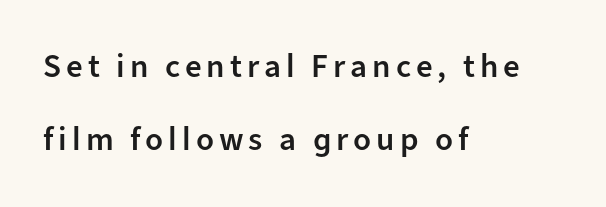
Stems and bowls a touch heavier than normal — semibold. Varying glyph widths throughout — classic text-font behaviour. This is roman type, the default non-slanted kind. Honestly, the rows look like they've been pulled way apart.
